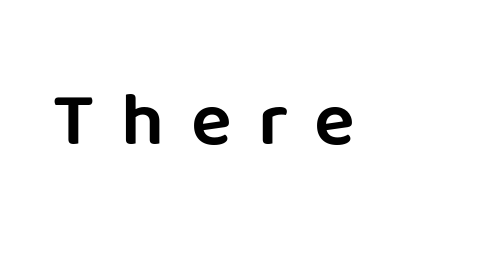
The string is rendered with underlining switched off. Observe the wide spacing: letters keep a clear distance from each other. Type style note: lacks serifs. These lines are rendered in a variable-pitch font. Nope, not italic — everything's standing straight.
